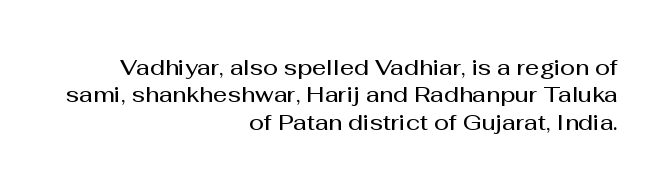
The image shows 22 px text type, upright; set right-aligned, line spacing 1.24x, normal letter spacing, not underlined.
